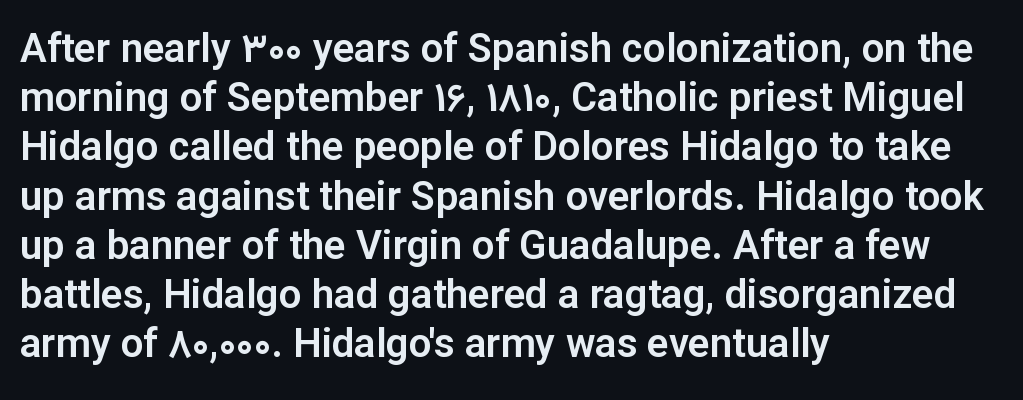
Q: Is the text italic (slanted)? A: No, it is upright.
Q: Is the typeface a serif or a sans-serif typeface? A: Sans-serif.
Q: Is the text underlined? A: No.
Q: How is the paragraph aligned? A: Left-aligned.
Q: Is the spacing between letters normal or unusually wide? A: Normal.
Q: Width (condensed, normal, or wide)? A: Normal.
Q: Stroke contrast? A: Low.
Q: x-height? A: Medium.
Q: Monospaced? A: No.
